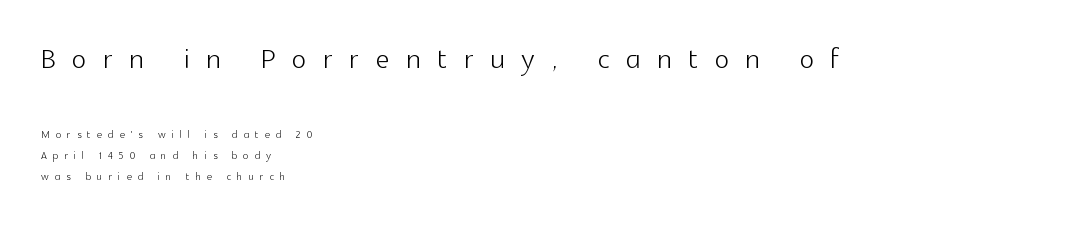
{"serif": "no", "italic": "no", "bold": "no", "weight": "light", "width": "normal", "x_height": "medium", "monospaced": "no", "underline": "no", "align": "left", "line_spacing": "normal", "line_spacing_ratio": 1.5, "letter_spacing": "wide", "letter_spacing_em": 0.44, "larger_block": "first", "size_ratio": 2.71, "glyph_px": 38}
